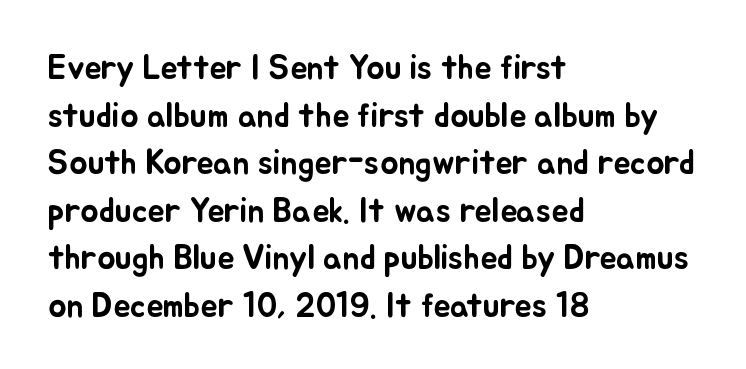
{"italic": "no", "width": "normal", "stroke_contrast": "low", "x_height": "small", "monospaced": "no", "underline": "no", "align": "left", "line_spacing": "normal", "line_spacing_ratio": 1.4, "letter_spacing": "normal", "letter_spacing_em": 0.0, "glyph_px": 34}
